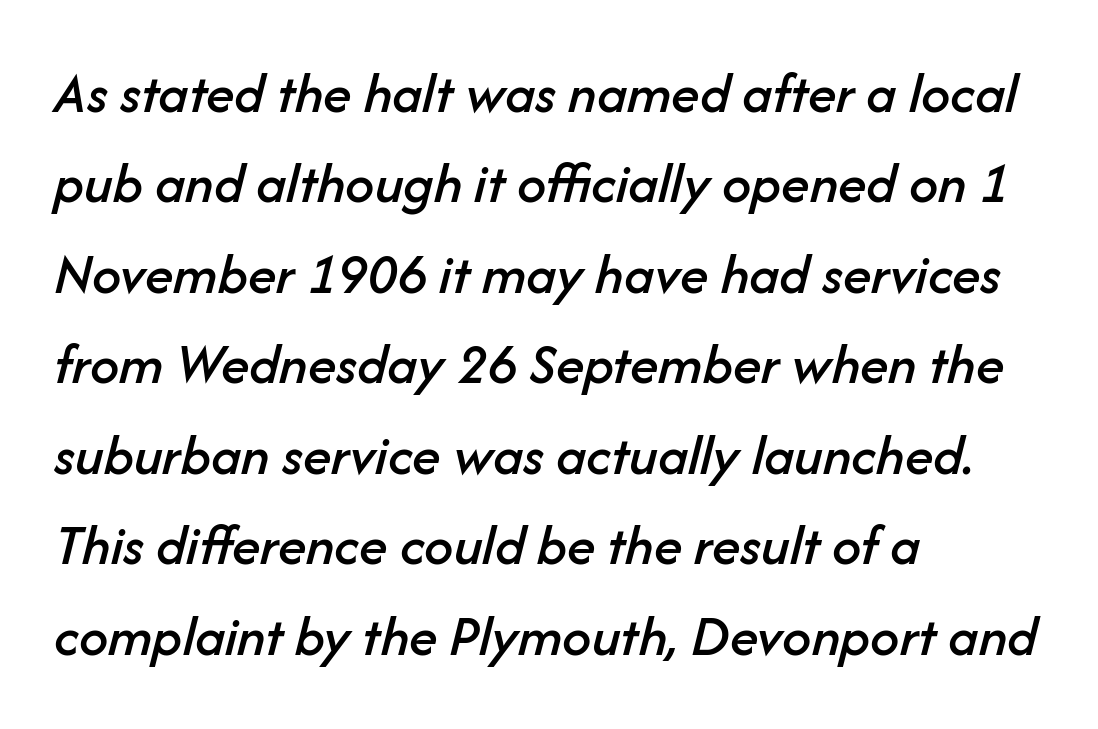
The image shows 58 px text type, italic (leaning right); set left-aligned, normal line spacing (1.56x), normal letter spacing, not underlined; low stroke contrast and a medium x-height.
